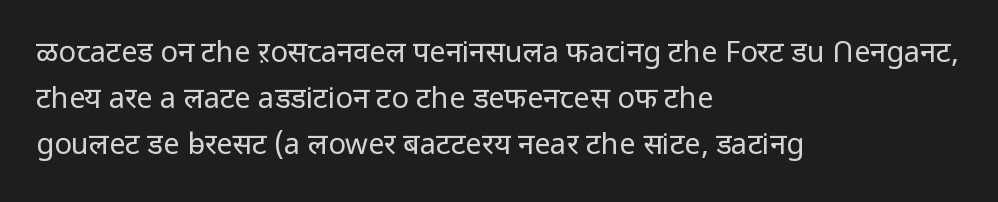
The image shows 29 px regular-weight sans-serif type, upright; set left-aligned, normal line spacing (1.58x), normal letter spacing, not underlined; low stroke contrast and a medium x-height.
